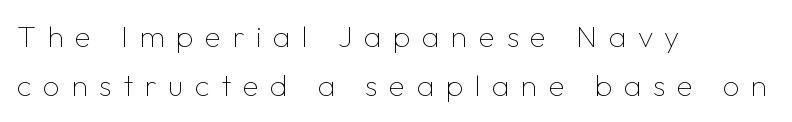
{"serif": "no", "italic": "no", "bold": "no", "weight": "thin", "width": "normal", "stroke_contrast": "low", "x_height": "medium", "monospaced": "no", "underline": "no", "align": "left", "line_spacing": "normal", "line_spacing_ratio": 1.64, "letter_spacing": "wide", "letter_spacing_em": 0.38, "glyph_px": 30}
